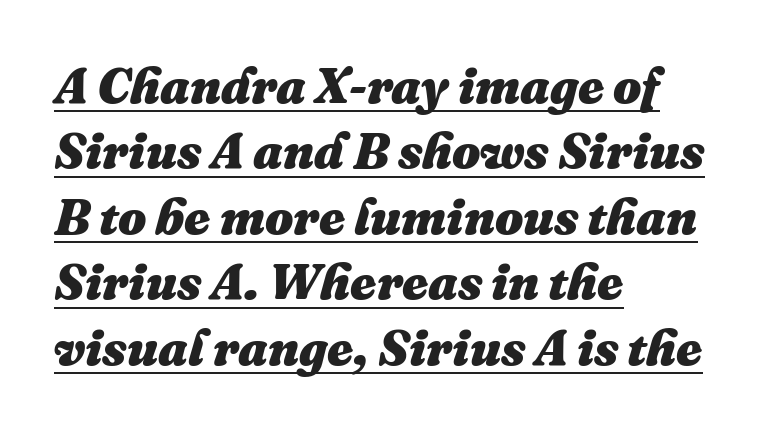
Where is the straight margin? On the left. Slanted lettering throughout. Notice how descenders clear the ascenders below comfortably — that's standard leading. A typesetter would call this proportional, since set widths differ per character.
